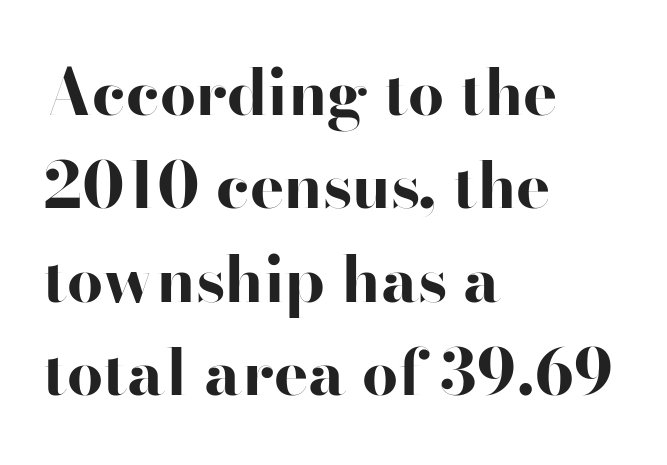
The image shows 64 px bold, wide sans-serif type, upright; set left-aligned, normal line spacing (1.46x), normal letter spacing, not underlined; high stroke contrast and a small x-height.
